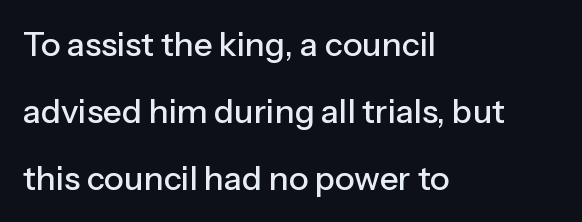
The image shows 33 px sans-serif type, upright; set left-aligned, loose line spacing (2.03x), normal letter spacing, not underlined; low stroke contrast and a medium x-height.
